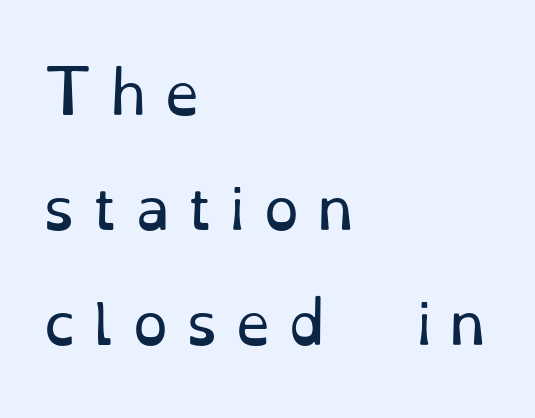
Only glyphs here, with clear space below each row. The line-height multiplier appears high, well above default. Bold? No — there's no thickening of the strokes. Each word looks stretched out because of the extra space between its letters. Spacing verdict: proportional, widths tailored to each character.
